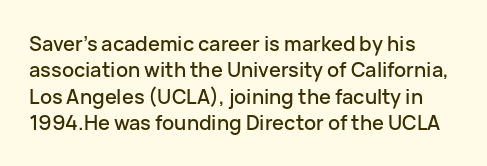
{"italic": "no", "underline": "no", "line_spacing": "normal", "line_spacing_ratio": 1.32, "letter_spacing": "normal", "letter_spacing_em": 0.0, "glyph_px": 20}
